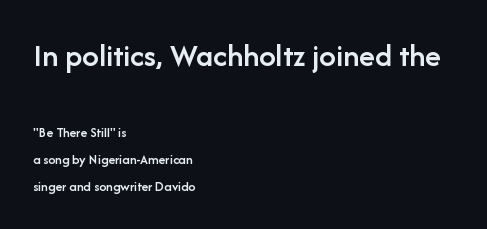
{"serif": "no", "italic": "no", "bold": "semi", "weight": "semibold", "width": "normal", "stroke_contrast": "low", "x_height": "medium", "monospaced": "no", "underline": "no", "align": "left", "line_spacing": "loose", "line_spacing_ratio": 1.92, "letter_spacing": "normal", "letter_spacing_em": 0.0, "larger_block": "first", "size_ratio": 2.36, "glyph_px": 33}
